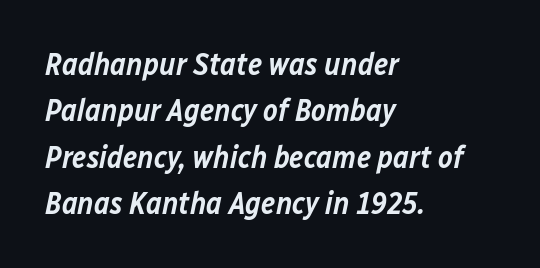
{"italic": "yes", "lean": "right", "slant_degrees": 12, "bold": "semi", "weight": "semibold", "width": "normal", "stroke_contrast": "low", "x_height": "medium", "monospaced": "no", "underline": "no", "align": "left", "line_spacing": "normal", "line_spacing_ratio": 1.5, "letter_spacing": "normal", "letter_spacing_em": 0.0, "glyph_px": 31}
